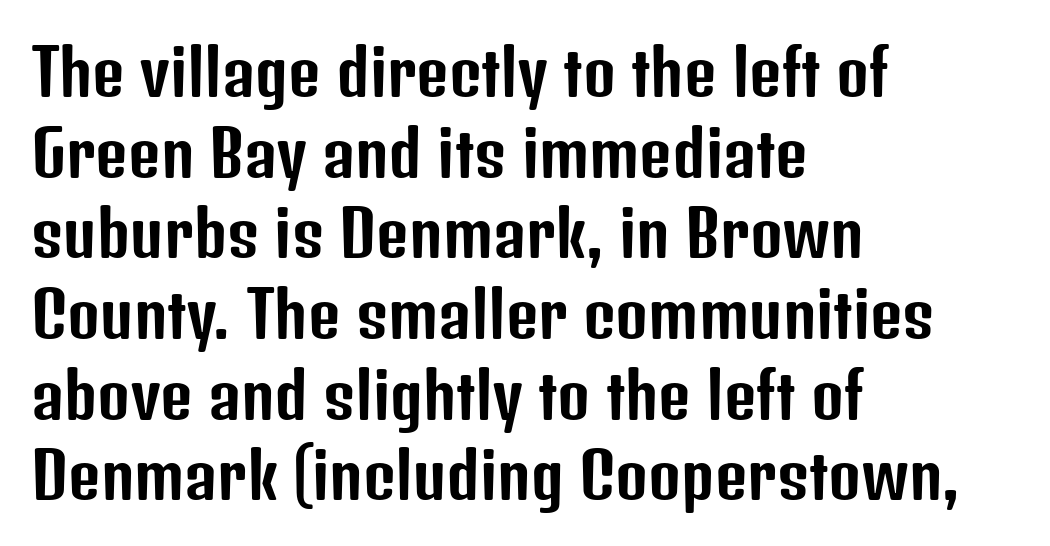
Underline: absent. Observe the absence of serifs on each vertical stroke in this sample. Proportional: the letters do not fall into vertical columns. Alignment: flush left.
